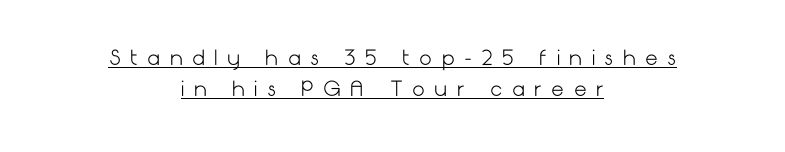
Q: Is the text bold? A: No.
Q: Is the text italic (slanted)? A: No, it is upright.
Q: Is the text underlined? A: Yes.
Q: How is the paragraph aligned? A: Centered.
Q: Is the spacing between letters normal or unusually wide? A: Unusually wide.
Q: Is the spacing between lines tight, normal or loose? A: Normal.
